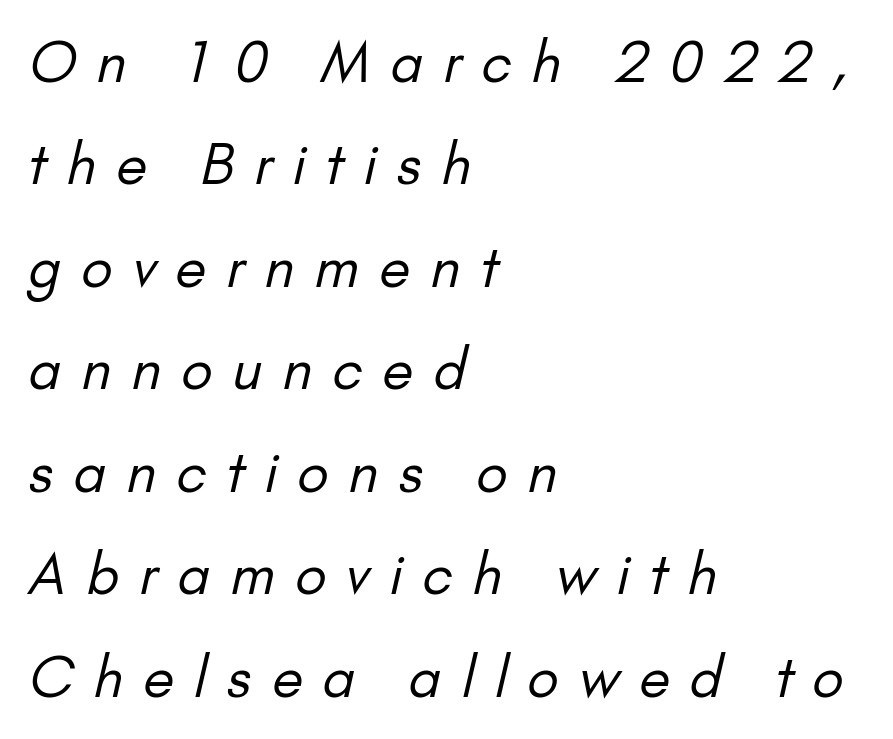
Think of a printed novel: that variable character pitch is what you see here. Compared with a centered layout, this one pins lines to the left instead. This is not heavy type; no bold has been used. A typesetter would label this face a sans. The letterforms stand isolated, each surrounded by extra space. Check under the words: just untouched page.
